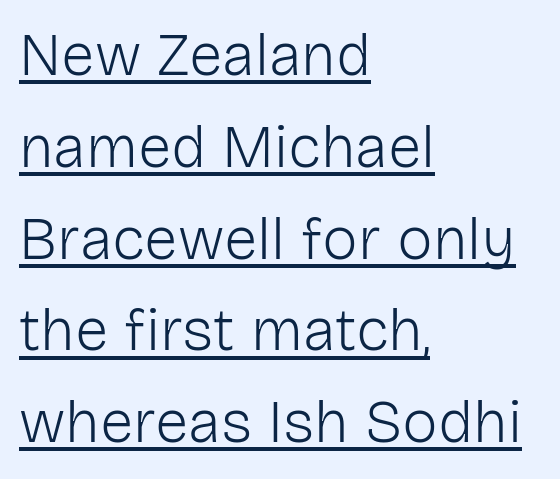
Tracking value appears to be zero — textbook default spacing. The axis of the letterforms is exactly vertical. Horizontal alignment here is leftward, the default for most running prose. Note the varied advance widths — an 'i' is clearly narrower than an 'm'. The block of text has a typical density, with ordinary space between rows.
